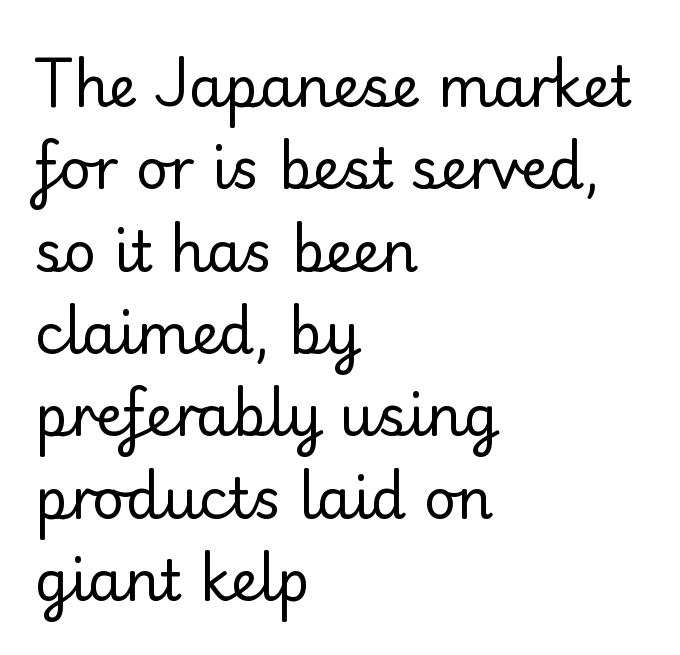
The image shows 56 px regular-weight serif type, upright; set left-aligned, normal line spacing (1.47x), normal letter spacing, not underlined; low stroke contrast and a small x-height.
